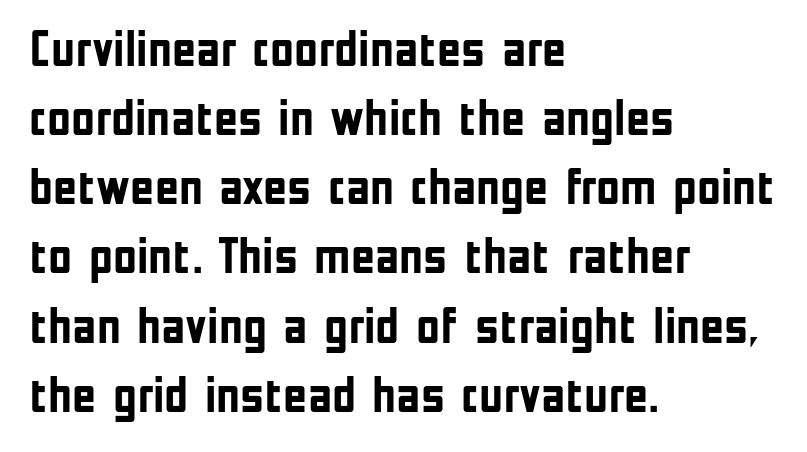
Q: Is the text bold? A: Yes.
Q: Is the text italic (slanted)? A: No, it is upright.
Q: Is the typeface a serif or a sans-serif typeface? A: Sans-serif.
Q: Is the text underlined? A: No.
Q: How is the paragraph aligned? A: Left-aligned.
Q: Is the spacing between letters normal or unusually wide? A: Normal.
Q: Is the spacing between lines tight, normal or loose? A: Normal.
Q: Width (condensed, normal, or wide)? A: Condensed.
Q: Stroke contrast? A: Low.
Q: x-height? A: Medium.
Q: Monospaced? A: No.
